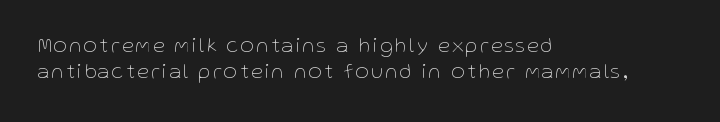
{"italic": "no", "bold": "no", "underline": "no", "align": "left", "line_spacing": "normal", "line_spacing_ratio": 1.25, "glyph_px": 21}
